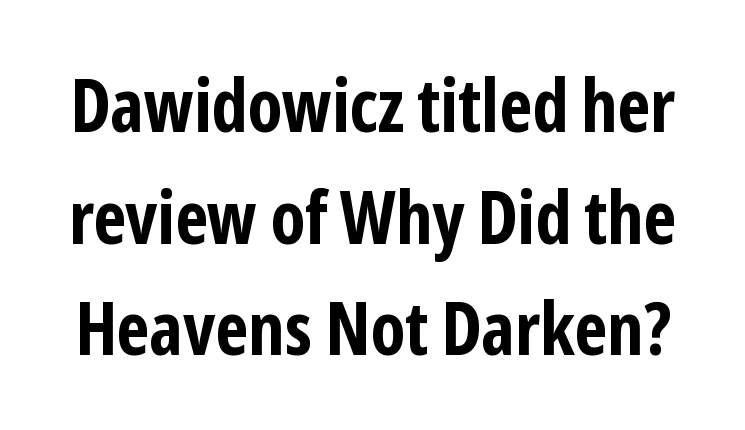
The image shows 74 px bold, condensed sans-serif type, upright; set normal line spacing (1.51x), normal letter spacing, not underlined; low stroke contrast and a medium x-height.
